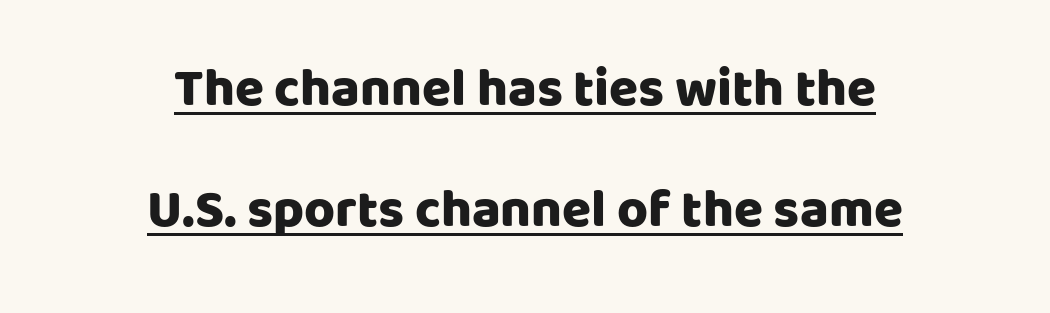
The image shows 53 px heavy sans-serif type, upright; set centered, loose line spacing (2.29x), normal letter spacing, underlined; low stroke contrast and a large x-height.
